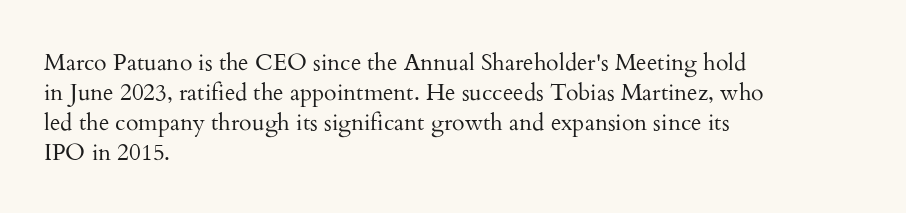
The image shows 23 px text type, upright; set left-aligned, normal line spacing (1.3x), normal letter spacing, not underlined.
